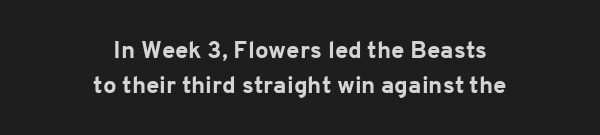
Q: Is the text bold? A: Yes.
Q: Is the text italic (slanted)? A: No, it is upright.
Q: Is the text underlined? A: No.
Q: How is the paragraph aligned? A: Centered.
Q: Is the spacing between letters normal or unusually wide? A: Normal.
Q: Is the spacing between lines tight, normal or loose? A: Normal.
